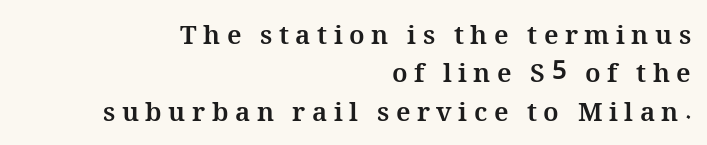
The image shows 26 px bold type, upright; set right-aligned, normal line spacing (1.48x), unusually wide letter spacing (+0.25 em), not underlined.
